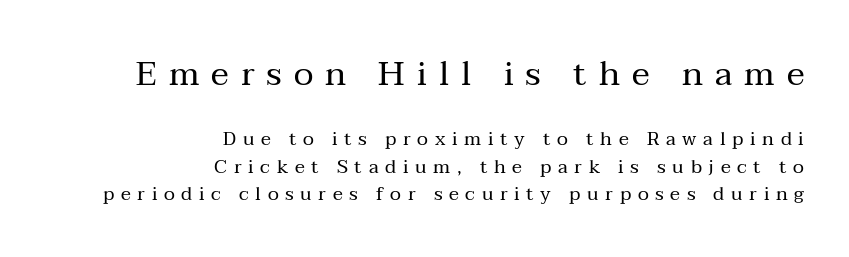
{"serif": "yes", "italic": "no", "bold": "no", "weight": "regular", "width": "normal", "stroke_contrast": "medium", "x_height": "medium", "monospaced": "no", "underline": "no", "align": "right", "line_spacing": "normal", "line_spacing_ratio": 1.46, "letter_spacing": "wide", "letter_spacing_em": 0.35, "larger_block": "first", "size_ratio": 1.79, "glyph_px": 34}
